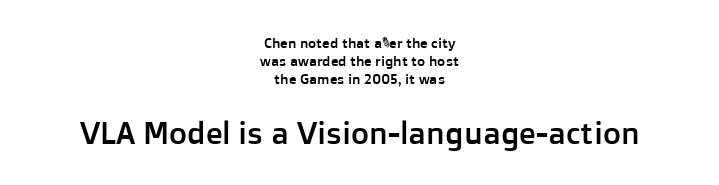
The image shows 31 px sans-serif type, upright; set centered, normal line spacing (1.29x), normal letter spacing, not underlined; the second (bottom) block is 2.21x larger; low stroke contrast and a medium x-height.
